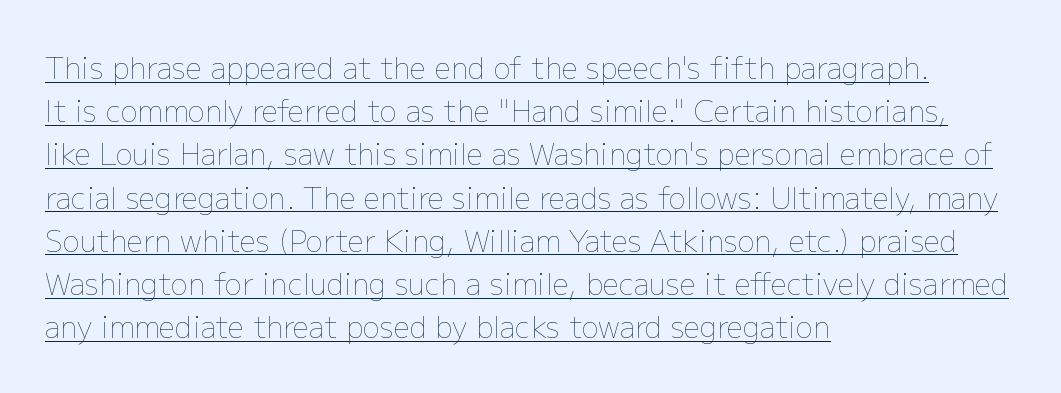
Q: Is the text bold? A: No.
Q: Is the text italic (slanted)? A: No, it is upright.
Q: Is the text underlined? A: Yes.
Q: How is the paragraph aligned? A: Left-aligned.
Q: Is the spacing between letters normal or unusually wide? A: Normal.
Q: Is the spacing between lines tight, normal or loose? A: Normal.
Q: Width (condensed, normal, or wide)? A: Normal.
Q: Stroke contrast? A: Low.
Q: x-height? A: Medium.
Q: Monospaced? A: No.
